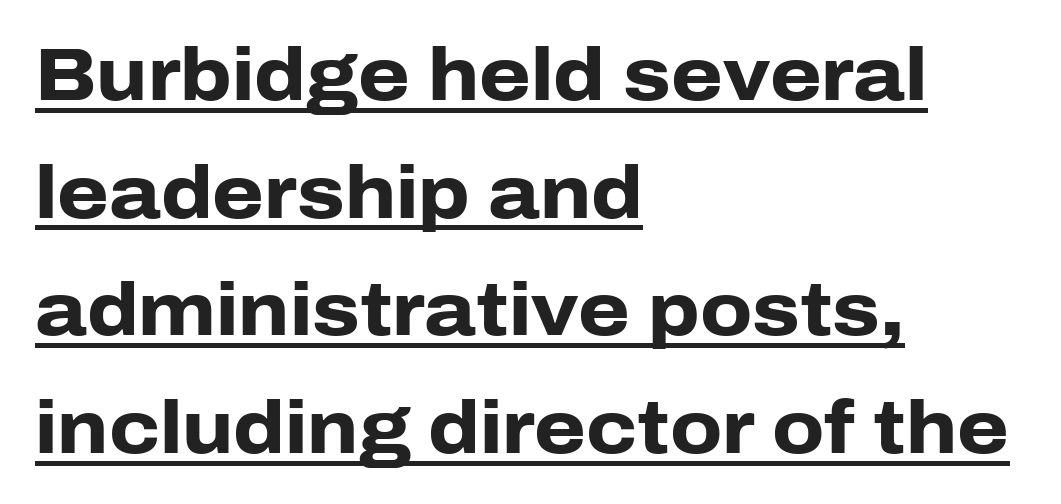
Q: Is the text bold? A: Yes.
Q: Is the text italic (slanted)? A: No, it is upright.
Q: Is the typeface a serif or a sans-serif typeface? A: Sans-serif.
Q: Is the text underlined? A: Yes.
Q: How is the paragraph aligned? A: Left-aligned.
Q: Is the spacing between letters normal or unusually wide? A: Normal.
Q: Is the spacing between lines tight, normal or loose? A: Normal.
Q: Width (condensed, normal, or wide)? A: Normal.
Q: Stroke contrast? A: Low.
Q: x-height? A: Medium.
Q: Monospaced? A: No.
